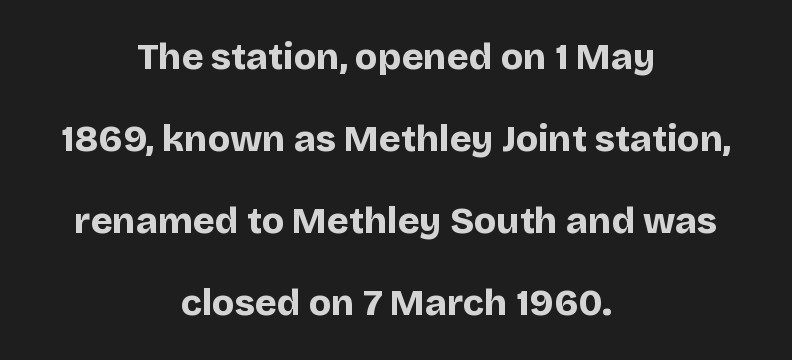
Classification — sans serif. Descenders are the only things crossing below the line. Leading: increased. This rendering leaves character spacing at its baseline value.
